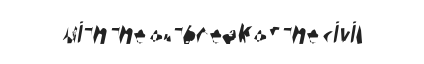
Q: Is the typeface a serif or a sans-serif typeface? A: Sans-serif.
Q: Is the text underlined? A: No.
Q: Is the spacing between letters normal or unusually wide? A: Normal.
Q: Width (condensed, normal, or wide)? A: Condensed.
Q: Stroke contrast? A: High.
Q: x-height? A: Large.
Q: Monospaced? A: No.
